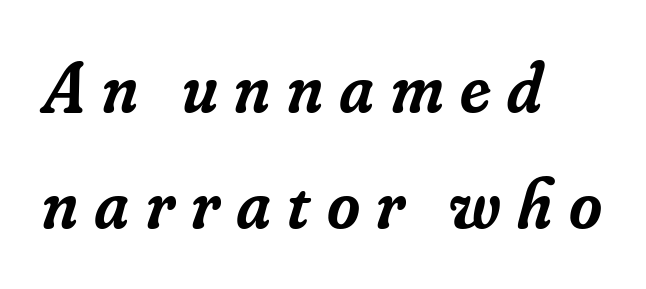
Q: Is the text bold? A: Semi-bold.
Q: Is the text italic (slanted)? A: Yes, it leans right by about 16 degrees.
Q: Is the typeface a serif or a sans-serif typeface? A: Serif.
Q: Is the text underlined? A: No.
Q: How is the paragraph aligned? A: Left-aligned.
Q: Is the spacing between letters normal or unusually wide? A: Unusually wide.
Q: Is the spacing between lines tight, normal or loose? A: Normal.
Q: Width (condensed, normal, or wide)? A: Normal.
Q: Stroke contrast? A: Low.
Q: x-height? A: Small.
Q: Monospaced? A: No.
